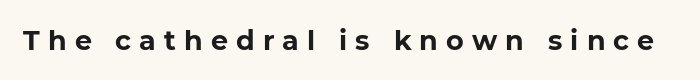
The image shows 27 px bold type, upright; set unusually wide letter spacing (+0.3 em), not underlined.
